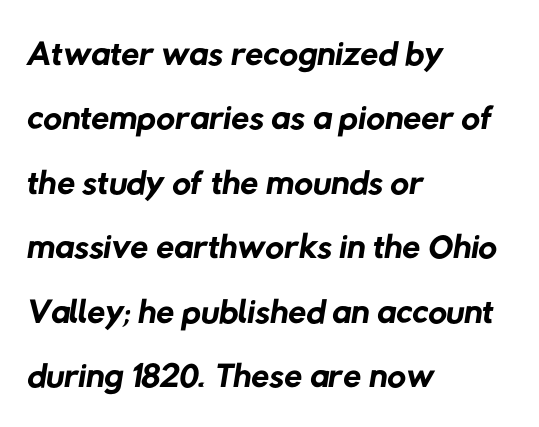
Layout note: lines flush left. Do the characters align in a grid? No, the font is proportional. Stems here are at most as thick as an everyday book face. The type family on display is of the sans-serif kind. Bare-footed words on every line. The type is set solid horizontally, with unmodified tracking.
